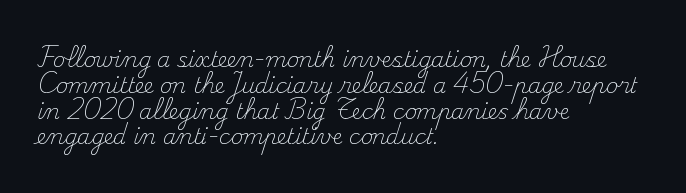
The image shows 21 px text type; set left-aligned, line spacing 1.23x, normal letter spacing, not underlined.
